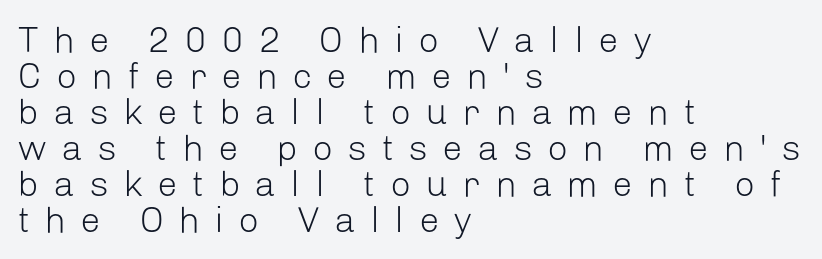
The image shows 36 px light sans-serif type, upright; set left-aligned, tight line spacing (1.0x), unusually wide letter spacing (+0.41 em), not underlined; low stroke contrast and a medium x-height.
